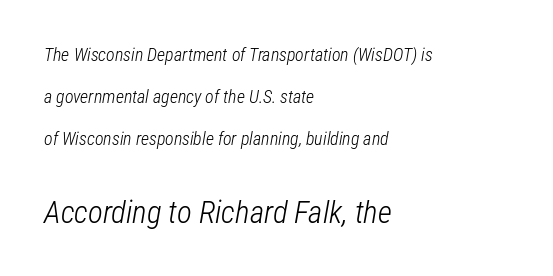
No heavy texture on the line: the type isn't bold. The vertical gap from one line to the next is large. If you drew a ruler down the left edge, every line would touch it. Spacing between characters is what you'd get straight out of the box.
